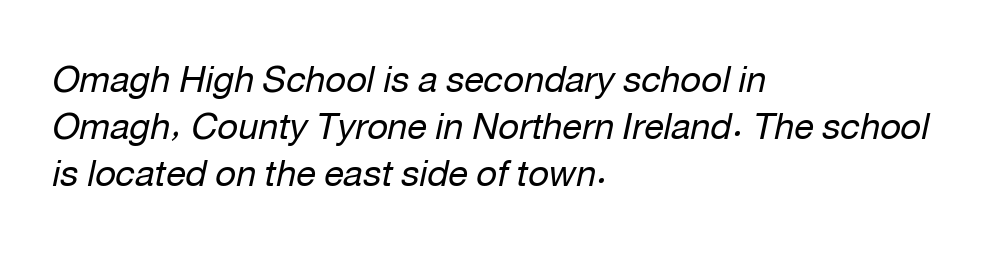
Q: Is the text bold? A: No.
Q: Is the text italic (slanted)? A: Yes, it leans right by about 12 degrees.
Q: Is the text underlined? A: No.
Q: How is the paragraph aligned? A: Left-aligned.
Q: Is the spacing between letters normal or unusually wide? A: Normal.
Q: Is the spacing between lines tight, normal or loose? A: Normal.
Q: Width (condensed, normal, or wide)? A: Normal.
Q: Stroke contrast? A: Low.
Q: x-height? A: Medium.
Q: Monospaced? A: No.
